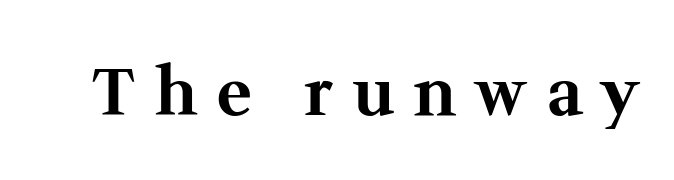
{"serif": "yes", "italic": "no", "bold": "yes", "weight": "bold", "width": "normal", "stroke_contrast": "medium", "x_height": "medium", "monospaced": "no", "underline": "no", "letter_spacing": "wide", "letter_spacing_em": 0.31, "glyph_px": 66}
